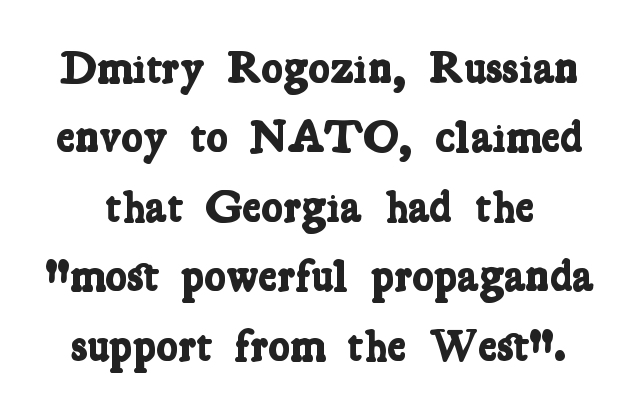
In terms of letterspacing, this is plain default setting. Heft: maximum for text — a bold. The area under the type is left untouched. Leading: standard.
